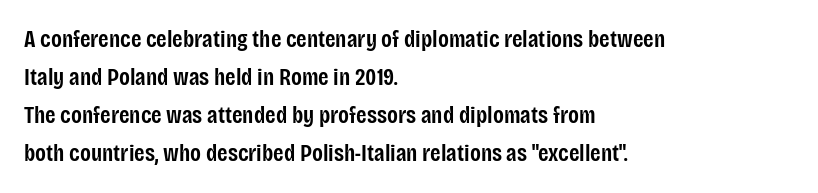
Q: Is the text bold? A: Semi-bold.
Q: Is the text italic (slanted)? A: No, it is upright.
Q: Is the text underlined? A: No.
Q: How is the paragraph aligned? A: Left-aligned.
Q: Is the spacing between letters normal or unusually wide? A: Normal.
Q: Is the spacing between lines tight, normal or loose? A: Normal.
